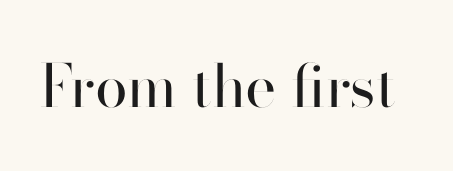
Q: Is the text bold? A: No.
Q: Is the text italic (slanted)? A: No, it is upright.
Q: Is the typeface a serif or a sans-serif typeface? A: Sans-serif.
Q: Is the text underlined? A: No.
Q: Is the spacing between letters normal or unusually wide? A: Normal.
Q: Width (condensed, normal, or wide)? A: Normal.
Q: Stroke contrast? A: High.
Q: x-height? A: Small.
Q: Monospaced? A: No.
